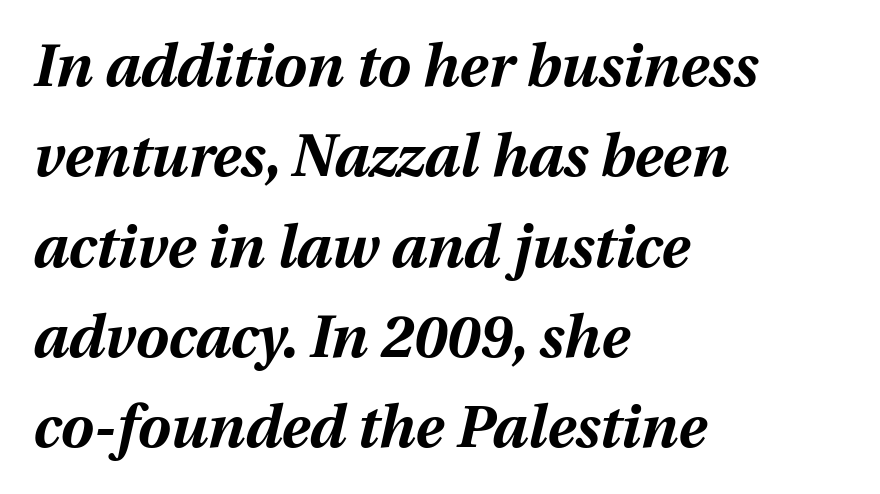
Q: Is the text bold? A: Yes.
Q: Is the text italic (slanted)? A: Yes, it leans right by about 12 degrees.
Q: Is the text underlined? A: No.
Q: How is the paragraph aligned? A: Left-aligned.
Q: Is the spacing between letters normal or unusually wide? A: Normal.
Q: Is the spacing between lines tight, normal or loose? A: Normal.
Q: Width (condensed, normal, or wide)? A: Normal.
Q: Stroke contrast? A: Medium.
Q: x-height? A: Medium.
Q: Monospaced? A: No.
